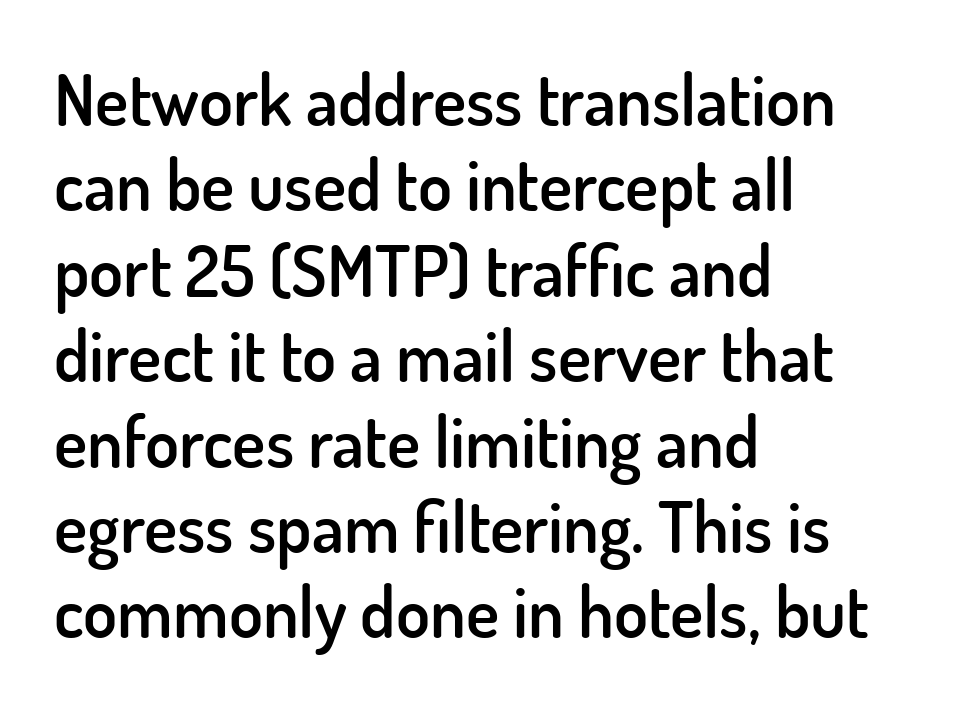
A clean baseline with only descenders dipping below it. I'd call this a sans setting — the letters go barefoot. If you drew a ruler down the left edge, every line would touch it. Varying glyph widths throughout — classic text-font behaviour. These lines were composed using upright roman letters. Honestly, the letter spacing is just normal — you wouldn't notice it.
